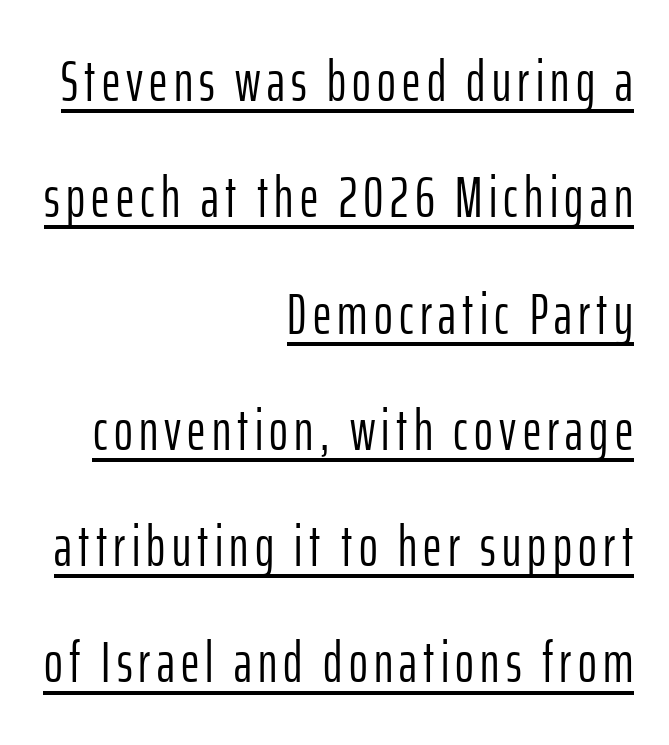
The image shows 57 px light, condensed sans-serif type, upright; set right-aligned, loose line spacing (2.04x), underlined; low stroke contrast and a medium x-height.
